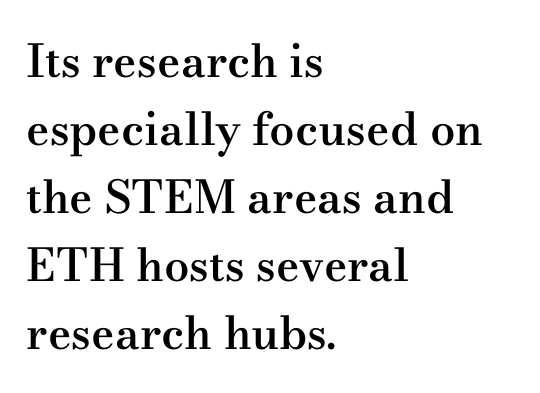
Q: Is the text bold? A: Semi-bold.
Q: Is the text italic (slanted)? A: No, it is upright.
Q: Is the typeface a serif or a sans-serif typeface? A: Serif.
Q: Is the text underlined? A: No.
Q: How is the paragraph aligned? A: Left-aligned.
Q: Is the spacing between letters normal or unusually wide? A: Normal.
Q: Is the spacing between lines tight, normal or loose? A: Normal.
Q: Width (condensed, normal, or wide)? A: Wide.
Q: Stroke contrast? A: Medium.
Q: x-height? A: Small.
Q: Monospaced? A: No.
